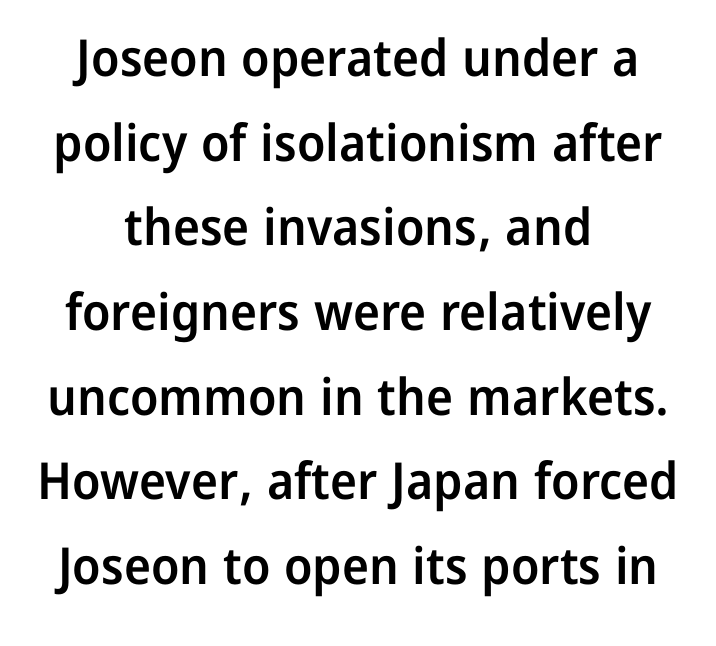
This block has exactly the height ordinary leading produces. Each line is balanced around a shared central axis. Semibold letterforms, between regular and bold. Each letter keeps its own natural width here, so spacing adapts to shape. Nope, no serifs anywhere on these letters.
